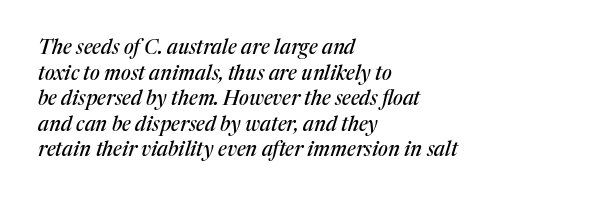
Q: Is the text italic (slanted)? A: Yes, it leans right by about 17 degrees.
Q: Is the text underlined? A: No.
Q: How is the paragraph aligned? A: Left-aligned.
Q: Is the spacing between letters normal or unusually wide? A: Normal.
Q: Is the spacing between lines tight, normal or loose? A: Normal.
